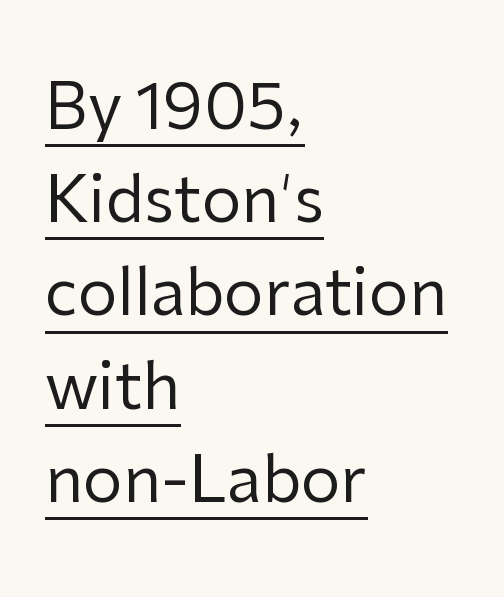
In designer terms, the underline attribute is active on this setting. The lettering stays uniformly vertical, giving the passage a roman look. Standard letterfit; no display-style spreading of the glyphs. Each letter keeps its own natural width here, so spacing adapts to shape.
